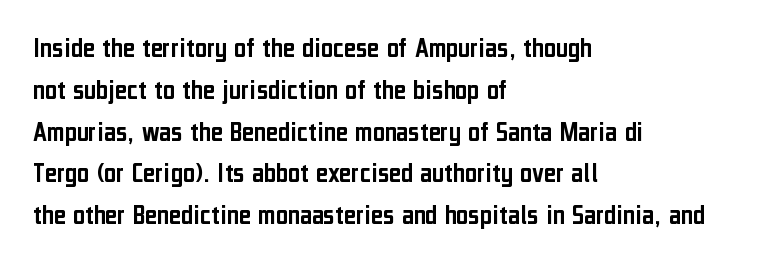
The image shows 29 px condensed sans-serif type, upright; set left-aligned, normal line spacing (1.44x), normal letter spacing, not underlined; low stroke contrast and a medium x-height.
